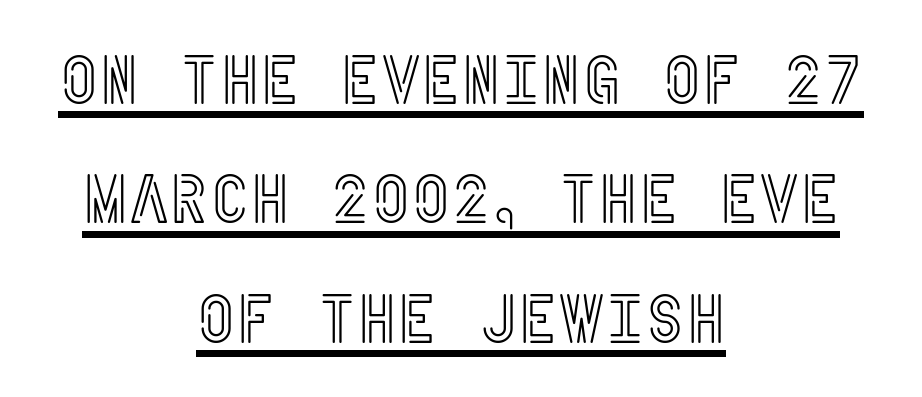
Q: Is the text italic (slanted)? A: No, it is upright.
Q: Is the text underlined? A: Yes.
Q: How is the paragraph aligned? A: Centered.
Q: Is the spacing between letters normal or unusually wide? A: Normal.
Q: Width (condensed, normal, or wide)? A: Condensed.
Q: x-height? A: Large.
